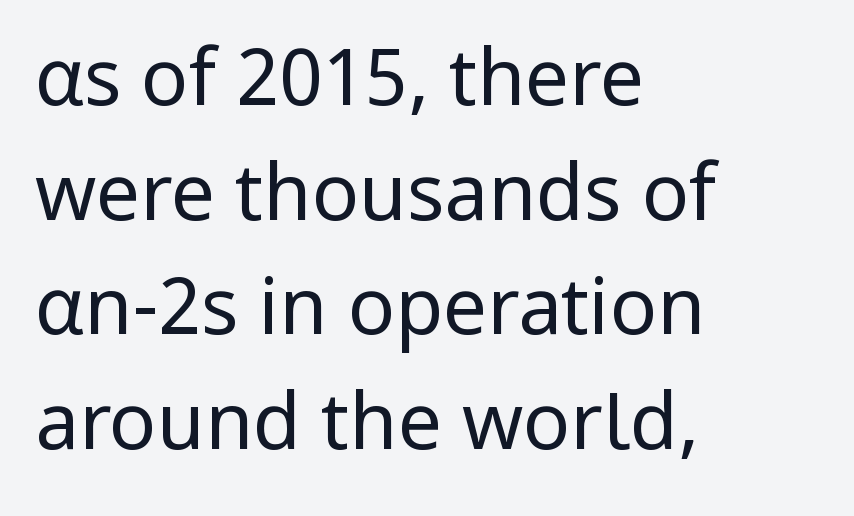
{"serif": "no", "italic": "no", "bold": "no", "weight": "regular", "width": "normal", "stroke_contrast": "low", "x_height": "medium", "monospaced": "no", "underline": "no", "align": "left", "line_spacing": "normal", "line_spacing_ratio": 1.47, "letter_spacing": "normal", "letter_spacing_em": 0.0, "glyph_px": 78}
